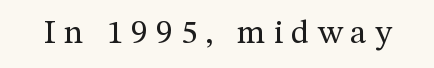
Characters remain perfectly vertical along every line. Each row of text sits above clean, open space. Inter-character spacing is expanded well beyond the font's built-in metrics. Stem width sits at or under what a default text font uses.
